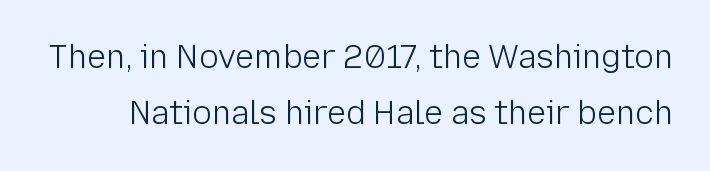
Q: Is the text bold? A: No.
Q: Is the text italic (slanted)? A: No, it is upright.
Q: Is the typeface a serif or a sans-serif typeface? A: Sans-serif.
Q: Is the text underlined? A: No.
Q: Is the spacing between letters normal or unusually wide? A: Normal.
Q: Width (condensed, normal, or wide)? A: Normal.
Q: Stroke contrast? A: Low.
Q: x-height? A: Medium.
Q: Monospaced? A: No.
